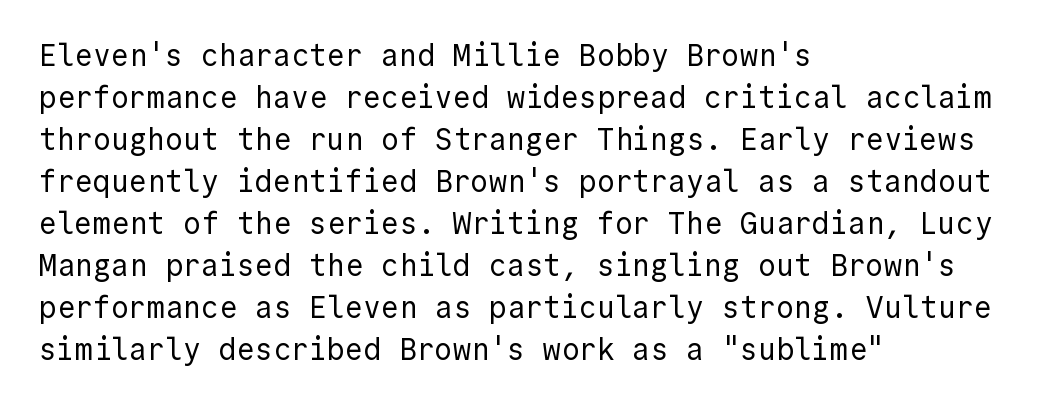
Q: Is the text bold? A: No.
Q: Is the text italic (slanted)? A: No, it is upright.
Q: Is the typeface a serif or a sans-serif typeface? A: Sans-serif.
Q: Is the text underlined? A: No.
Q: How is the paragraph aligned? A: Left-aligned.
Q: Is the spacing between letters normal or unusually wide? A: Normal.
Q: Is the spacing between lines tight, normal or loose? A: Normal.
Q: Width (condensed, normal, or wide)? A: Normal.
Q: x-height? A: Medium.
Q: Monospaced? A: Yes.
